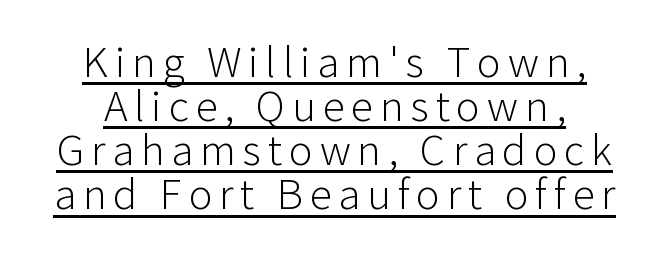
{"serif": "no", "italic": "no", "bold": "no", "weight": "light", "width": "normal", "stroke_contrast": "low", "x_height": "medium", "monospaced": "no", "underline": "yes", "align": "center", "line_spacing": "tight", "line_spacing_ratio": 0.98, "glyph_px": 45}
